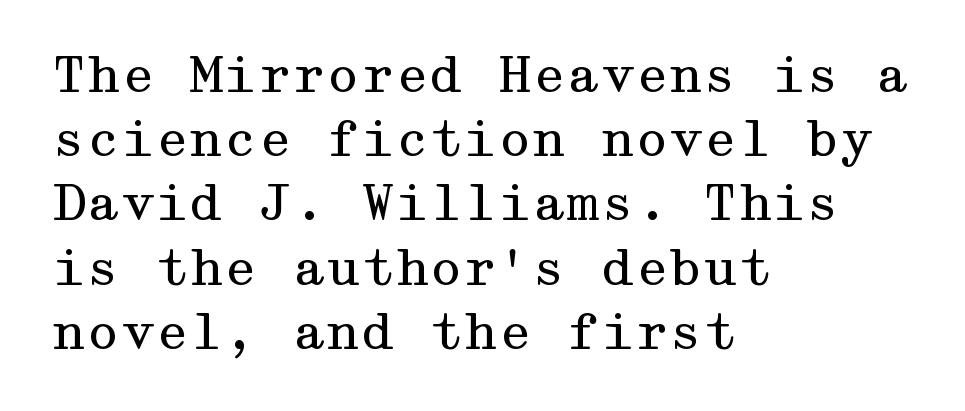
Typographically, this falls in the serif category. Any mark beneath the type? The region is blank. Weight class: somewhere from thin through regular. Tall strokes in this sample are plumb rather than angled. A normal amount of white space separates one row of letters from the next. Nothing unusual about the tracking: characters are spaced as the font intends.
